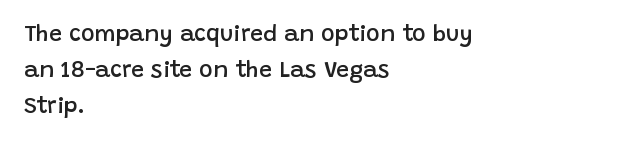
Visually the block forms a straight wall on the left and a jagged coastline on the right. Bold? Not quite — semibold, heavier than regular but stopping short. Horizontal bands of white between lines are of average thickness. Inter-character spacing is left at the font's built-in metrics.
